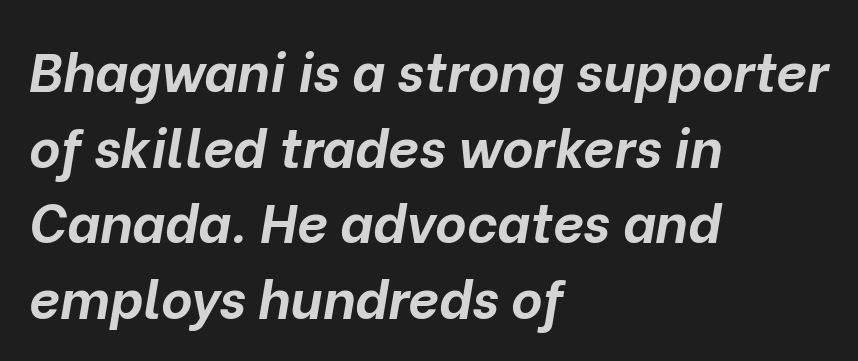
The image shows 54 px bold type, italic (leaning right); set left-aligned, normal line spacing (1.4x), normal letter spacing, not underlined; low stroke contrast and a medium x-height.
